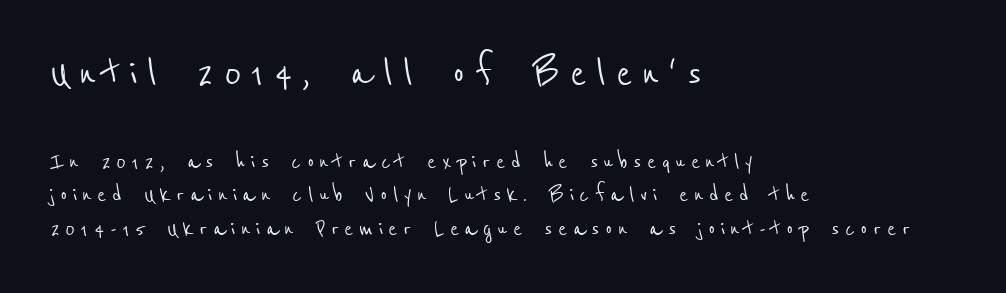
Q: Is the typeface a serif or a sans-serif typeface? A: Sans-serif.
Q: Is the text underlined? A: No.
Q: How is the paragraph aligned? A: Left-aligned.
Q: Is the spacing between letters normal or unusually wide? A: Unusually wide.
Q: Which block of text is set in a larger size, the first (top) or the second (bottom)? A: The first (top) one.
Q: Width (condensed, normal, or wide)? A: Condensed.
Q: Stroke contrast? A: Low.
Q: x-height? A: Medium.
Q: Monospaced? A: No.
